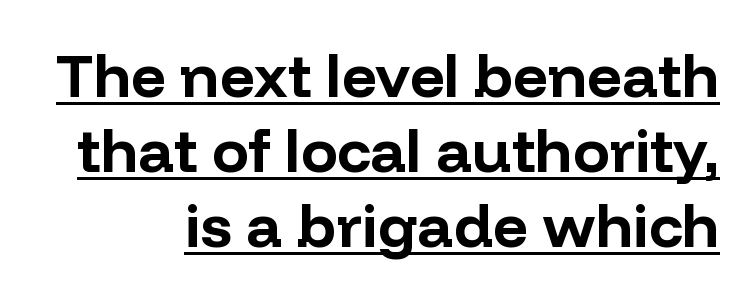
Every character sits straight up, as roman type does. Right-aligned paragraph, ragged on the left. Think of a printed novel: that variable character pitch is what you see here. You could call the tracking neutral — neither tight nor loose. Check the space under the baseline: a stroke is drawn there.
